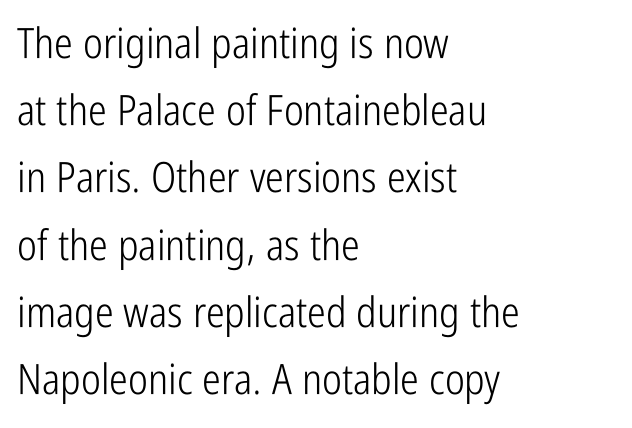
Q: Is the text bold? A: No.
Q: Is the text italic (slanted)? A: No, it is upright.
Q: Is the typeface a serif or a sans-serif typeface? A: Sans-serif.
Q: Is the text underlined? A: No.
Q: How is the paragraph aligned? A: Left-aligned.
Q: Is the spacing between letters normal or unusually wide? A: Normal.
Q: Is the spacing between lines tight, normal or loose? A: Normal.
Q: Width (condensed, normal, or wide)? A: Condensed.
Q: Stroke contrast? A: Low.
Q: x-height? A: Medium.
Q: Monospaced? A: No.
